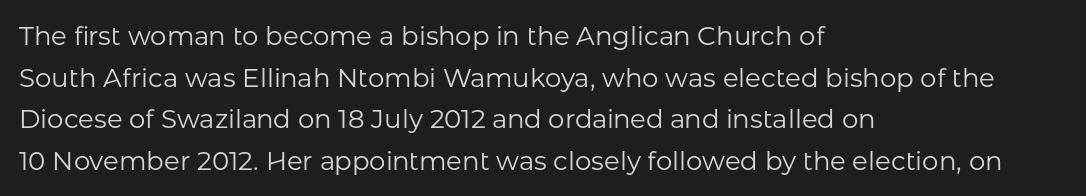
Q: Is the text bold? A: No.
Q: Is the text italic (slanted)? A: No, it is upright.
Q: Is the text underlined? A: No.
Q: How is the paragraph aligned? A: Left-aligned.
Q: Is the spacing between letters normal or unusually wide? A: Normal.
Q: Is the spacing between lines tight, normal or loose? A: Normal.
